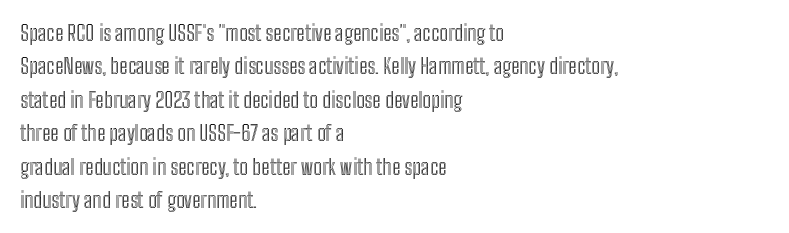
The image shows 21 px text type, upright; set left-aligned, normal line spacing (1.59x), normal letter spacing, not underlined.
